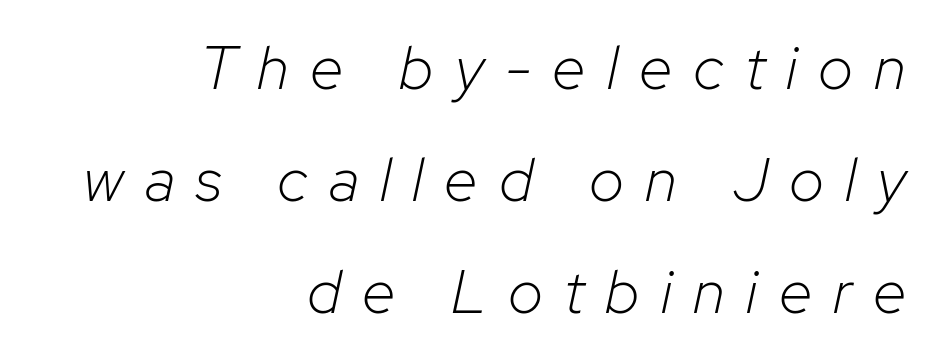
Where is the straight margin? On the right. The face used here is proportionally spaced, like ordinary book or web type. The letters are slanted; this is an italic face. Substantial extra tracking has been applied to these lines. This reads as an unemphasized weight, regular at the heaviest.
